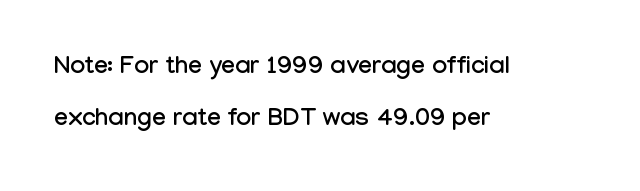
{"italic": "no", "underline": "no", "align": "left", "line_spacing": "loose", "line_spacing_ratio": 2.09, "letter_spacing": "normal", "letter_spacing_em": 0.0, "glyph_px": 25}
